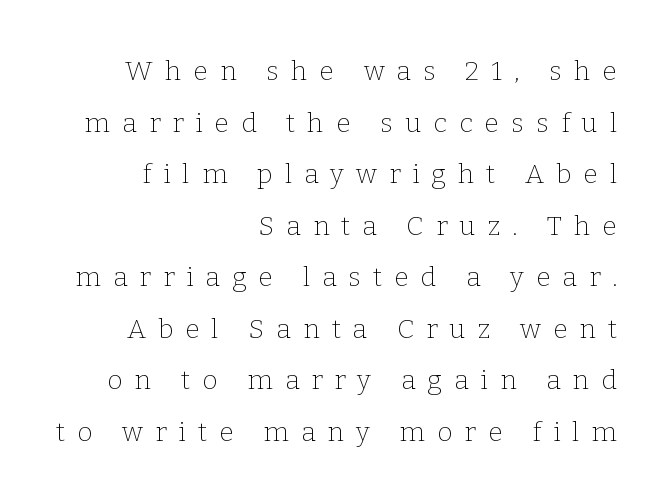
{"italic": "no", "bold": "no", "underline": "no", "align": "right", "line_spacing": "loose", "line_spacing_ratio": 1.91, "letter_spacing": "wide", "letter_spacing_em": 0.44, "glyph_px": 27}
